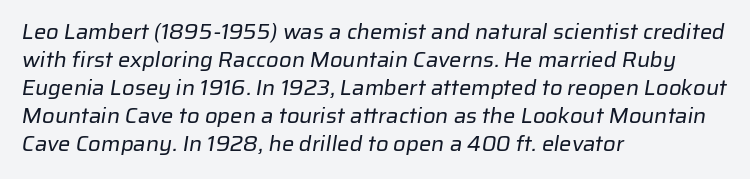
Standard letterfit; no display-style spreading of the glyphs. The leading is moderate, giving the passage an even texture. Rule under the text: the space is simply empty. Alignment: flush left. Weight class: somewhere from thin through regular.
